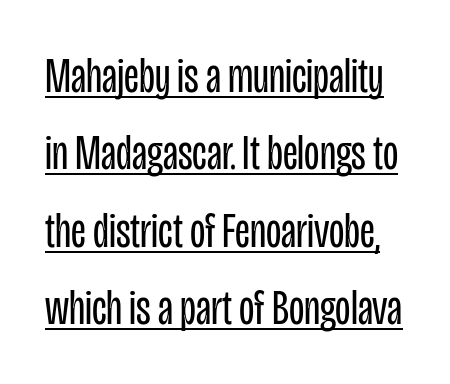
Stem width sits at or under what a default text font uses. The axis of the letterforms is exactly vertical. A sans-serif font was chosen for this passage. Leading matches the norm, producing a regular column. These lines are rendered in a variable-pitch font. Caption: lettering with a line underneath.
